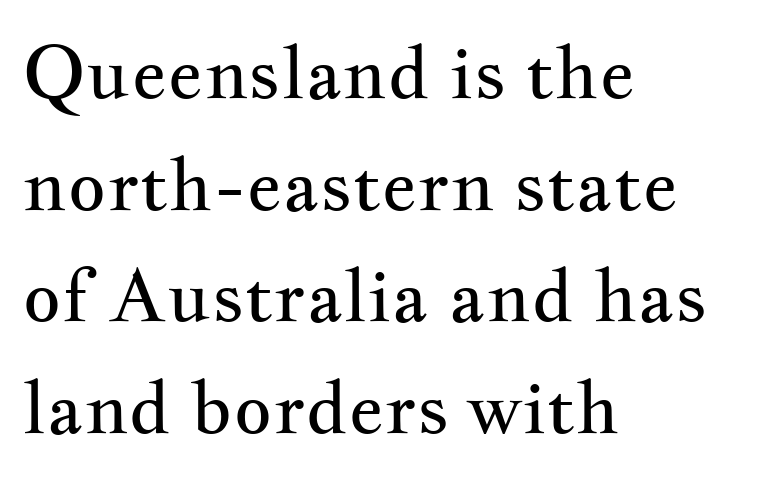
{"serif": "yes", "italic": "no", "bold": "no", "weight": "regular", "width": "wide", "stroke_contrast": "medium", "x_height": "small", "monospaced": "no", "underline": "no", "align": "left", "line_spacing": "normal", "line_spacing_ratio": 1.51, "letter_spacing": "normal", "letter_spacing_em": 0.0, "glyph_px": 74}
